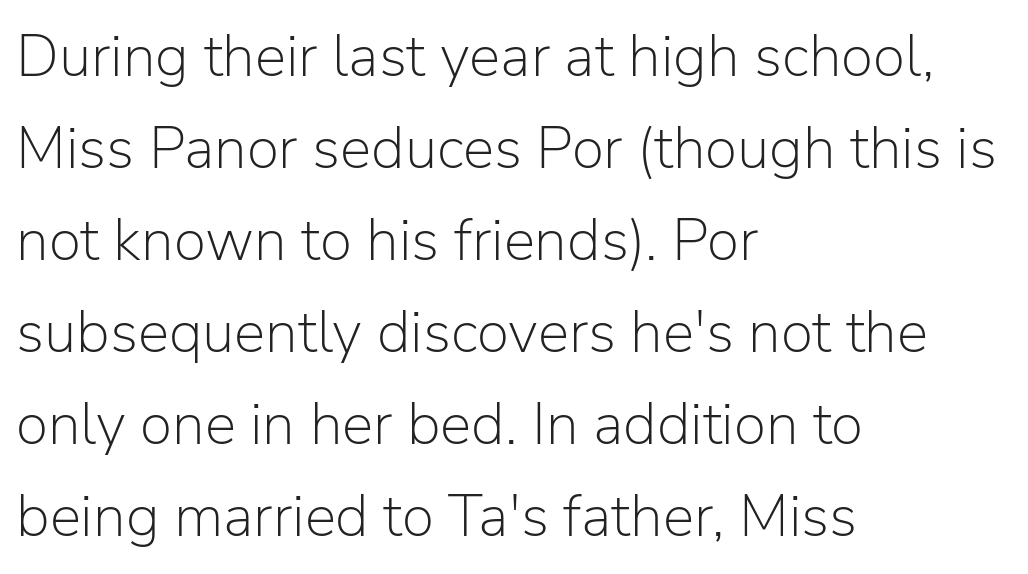
{"serif": "no", "italic": "no", "bold": "no", "weight": "light", "width": "normal", "stroke_contrast": "low", "x_height": "medium", "monospaced": "no", "underline": "no", "align": "left", "line_spacing": "normal", "line_spacing_ratio": 1.56, "letter_spacing": "normal", "letter_spacing_em": 0.0, "glyph_px": 59}
